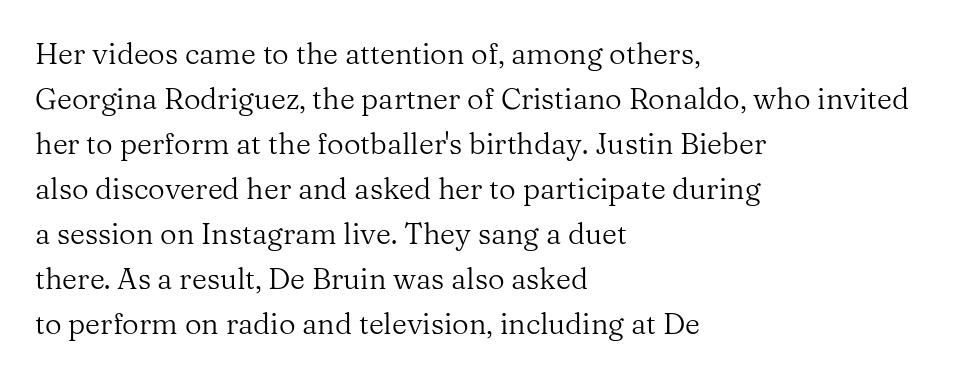
Q: Is the text bold? A: No.
Q: Is the text italic (slanted)? A: No, it is upright.
Q: Is the typeface a serif or a sans-serif typeface? A: Serif.
Q: Is the text underlined? A: No.
Q: How is the paragraph aligned? A: Left-aligned.
Q: Is the spacing between letters normal or unusually wide? A: Normal.
Q: Is the spacing between lines tight, normal or loose? A: Normal.
Q: Width (condensed, normal, or wide)? A: Normal.
Q: Stroke contrast? A: Medium.
Q: x-height? A: Medium.
Q: Monospaced? A: No.
